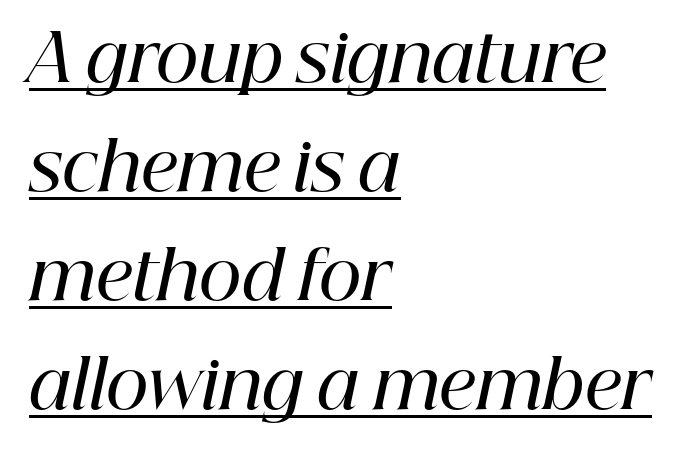
Letterform terminals end in serifs throughout the passage. The letters are semibold — heavier than regular but short of a full bold. The rendering keeps characters at their native spacing. A normal amount of white space separates one row of letters from the next.
